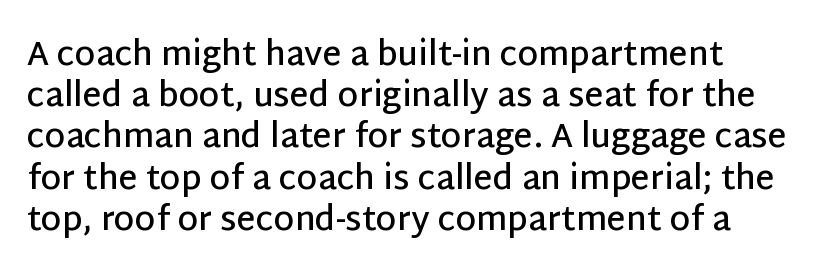
Underline: absent. This sample uses plain, unmodified letter spacing. The glyphs in this specimen are sans serif. What weight is shown? A semibold, between regular and bold. Characters remain perfectly vertical along every line. Proportional: the letters do not fall into vertical columns.
